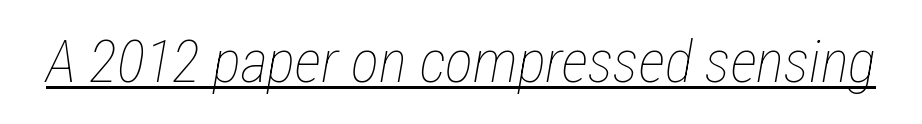
Q: Is the text bold? A: No.
Q: Is the text italic (slanted)? A: Yes, it leans right by about 12 degrees.
Q: Is the text underlined? A: Yes.
Q: Is the spacing between letters normal or unusually wide? A: Normal.
Q: Width (condensed, normal, or wide)? A: Condensed.
Q: Stroke contrast? A: Low.
Q: x-height? A: Medium.
Q: Monospaced? A: No.
